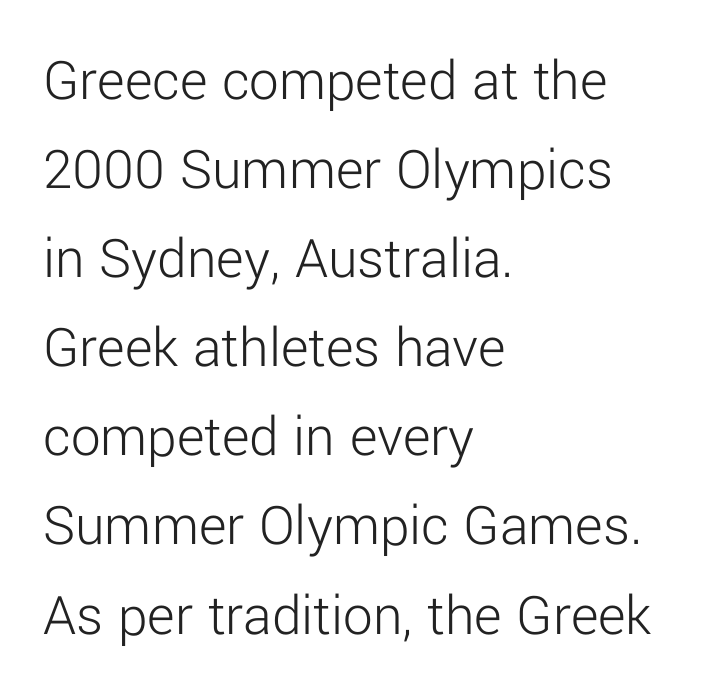
Q: Is the text bold? A: No.
Q: Is the text italic (slanted)? A: No, it is upright.
Q: Is the typeface a serif or a sans-serif typeface? A: Sans-serif.
Q: Is the text underlined? A: No.
Q: How is the paragraph aligned? A: Left-aligned.
Q: Is the spacing between letters normal or unusually wide? A: Normal.
Q: Is the spacing between lines tight, normal or loose? A: Normal.
Q: Width (condensed, normal, or wide)? A: Normal.
Q: Stroke contrast? A: Low.
Q: x-height? A: Medium.
Q: Monospaced? A: No.
